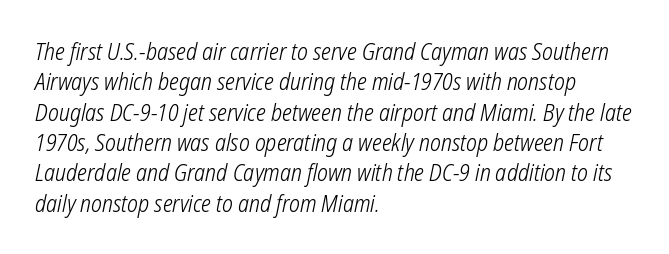
Honestly, the letter spacing is just normal — you wouldn't notice it. Each line starts at the same left margin while the right side varies. Interline gaps are of average width in this sample. Stroke thickness stays within the range of a standard reading face or lighter. Decoration check: the copy has no underline.
